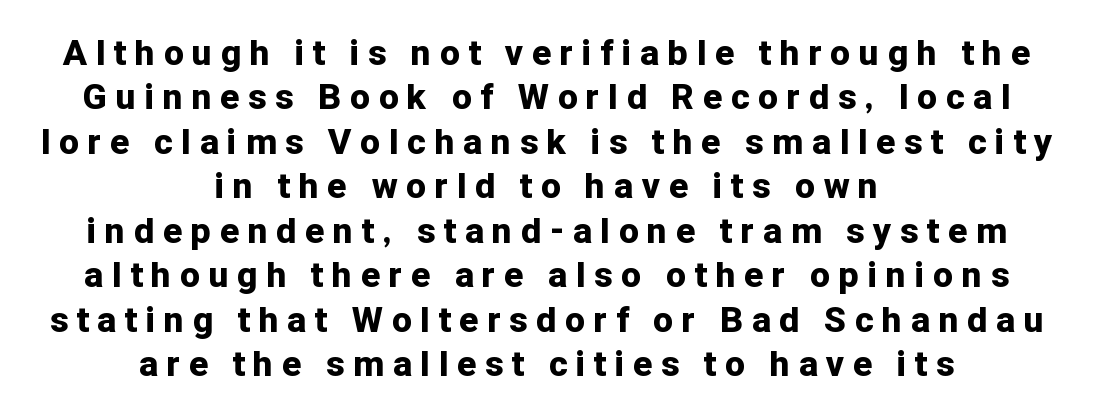
Bare-footed words on every line. Strokes here are thick enough to call this a true bold. One glance says typical: line gaps are just what's usual. Line starts and ends both wander, symmetrically.
